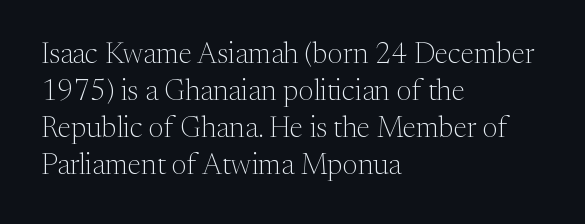
Q: Is the text bold? A: No.
Q: Is the text italic (slanted)? A: No, it is upright.
Q: Is the typeface a serif or a sans-serif typeface? A: Serif.
Q: Is the text underlined? A: No.
Q: How is the paragraph aligned? A: Left-aligned.
Q: Is the spacing between letters normal or unusually wide? A: Normal.
Q: Is the spacing between lines tight, normal or loose? A: Normal.
Q: Width (condensed, normal, or wide)? A: Normal.
Q: Stroke contrast? A: Medium.
Q: x-height? A: Medium.
Q: Monospaced? A: No.
